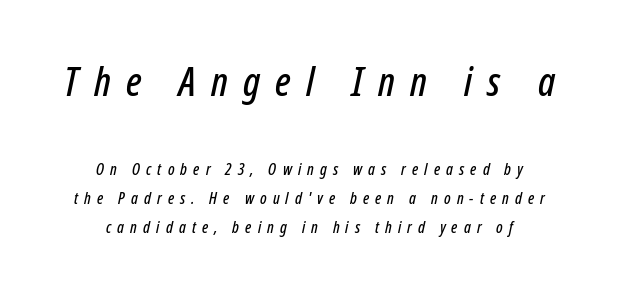
{"italic": "yes", "lean": "right", "slant_degrees": 12, "width": "condensed", "stroke_contrast": "low", "x_height": "medium", "monospaced": "no", "underline": "no", "align": "center", "line_spacing_ratio": 1.8, "letter_spacing": "wide", "letter_spacing_em": 0.38, "larger_block": "first", "size_ratio": 2.5, "glyph_px": 40}
